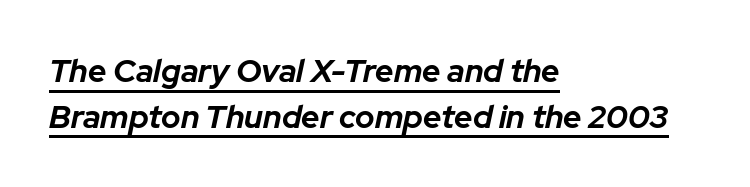
Q: Is the text bold? A: Yes.
Q: Is the text italic (slanted)? A: Yes, it leans right by about 12 degrees.
Q: Is the text underlined? A: Yes.
Q: How is the paragraph aligned? A: Left-aligned.
Q: Is the spacing between letters normal or unusually wide? A: Normal.
Q: Is the spacing between lines tight, normal or loose? A: Normal.
Q: Width (condensed, normal, or wide)? A: Normal.
Q: Stroke contrast? A: Low.
Q: x-height? A: Medium.
Q: Monospaced? A: No.
